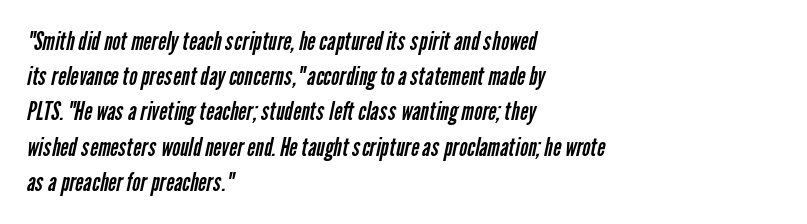
The image shows 25 px text type; set left-aligned, normal line spacing (1.41x), normal letter spacing, not underlined.
